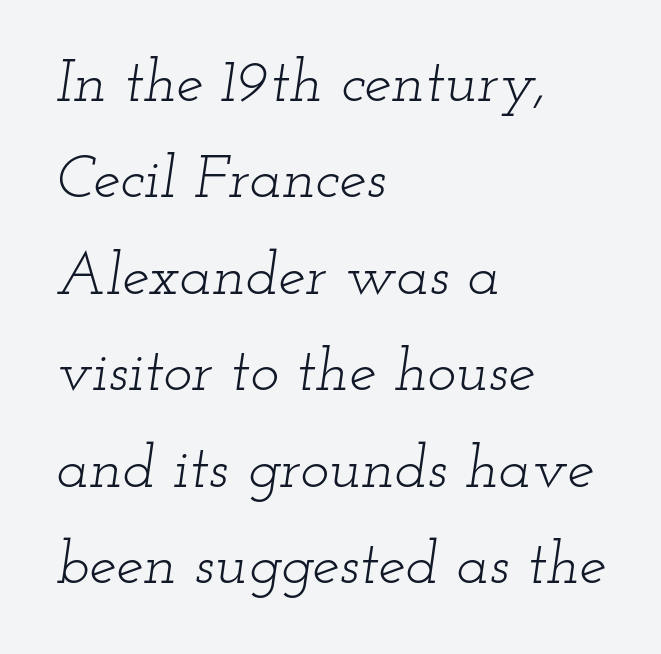
One glance says typical: line gaps are just what's usual. Compared with ordinary roman type, these characters are visibly tilted. You could call the tracking neutral — neither tight nor loose. The zone under the glyphs is completely vacant.
